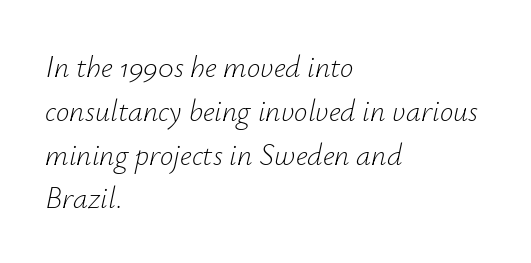
{"italic": "yes", "lean": "right", "slant_degrees": 12, "bold": "no", "weight": "light", "width": "normal", "stroke_contrast": "low", "x_height": "small", "monospaced": "no", "underline": "no", "align": "left", "line_spacing": "normal", "line_spacing_ratio": 1.46, "letter_spacing": "normal", "letter_spacing_em": 0.0, "glyph_px": 30}
